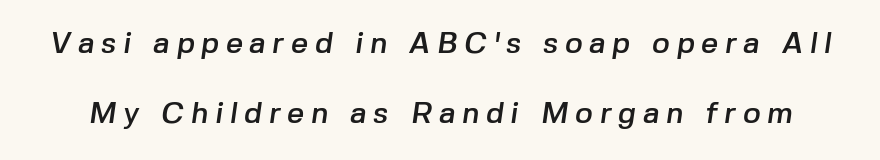
Q: Is the typeface a serif or a sans-serif typeface? A: Sans-serif.
Q: Is the text underlined? A: No.
Q: Is the spacing between letters normal or unusually wide? A: Unusually wide.
Q: Is the spacing between lines tight, normal or loose? A: Loose.
Q: Width (condensed, normal, or wide)? A: Normal.
Q: Stroke contrast? A: Low.
Q: x-height? A: Medium.
Q: Monospaced? A: No.
